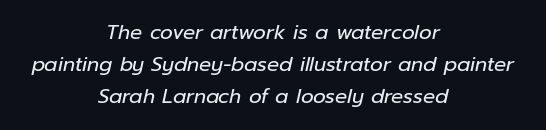
How would I describe the line gaps? Plain and ordinary. Reading down the block, each line starts at a different indent, mirrored at its end. Notice how the stems are inclined rather than vertical — that's the hallmark of italics. The string is rendered with underlining switched off. The strokes are not fattened; the text isn't bold. Observe the ordinary spacing: letters are neighbours, not strangers.
